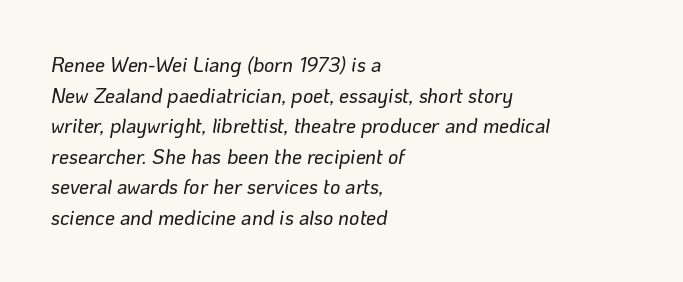
Q: Is the text italic (slanted)? A: Yes, it leans right by about 10 degrees.
Q: Is the text underlined? A: No.
Q: How is the paragraph aligned? A: Left-aligned.
Q: Is the spacing between letters normal or unusually wide? A: Normal.
Q: Is the spacing between lines tight, normal or loose? A: Normal.
